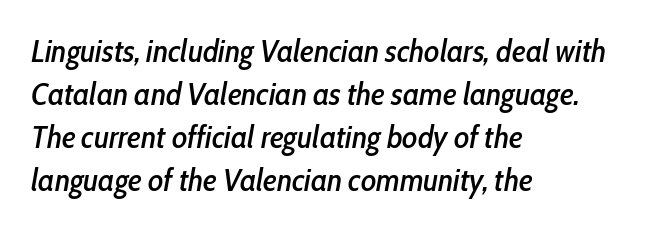
The rendering anchors every line to the left-hand side. Spacing verdict: proportional, widths tailored to each character. The lettering tilts uniformly, giving the passage an italic look. Type without underlining.
